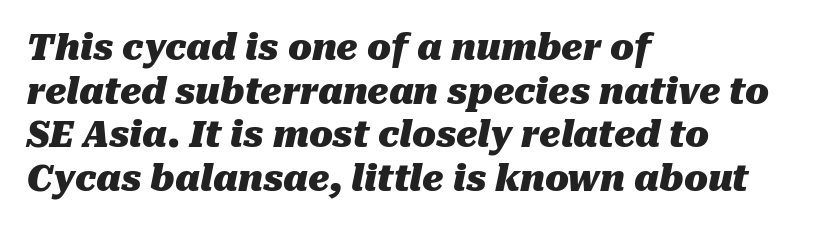
{"italic": "yes", "lean": "right", "slant_degrees": 10, "bold": "yes", "weight": "heavy", "width": "normal", "stroke_contrast": "medium", "x_height": "medium", "monospaced": "no", "underline": "no", "align": "left", "line_spacing": "normal", "line_spacing_ratio": 1.25, "letter_spacing": "normal", "letter_spacing_em": 0.0, "glyph_px": 35}
